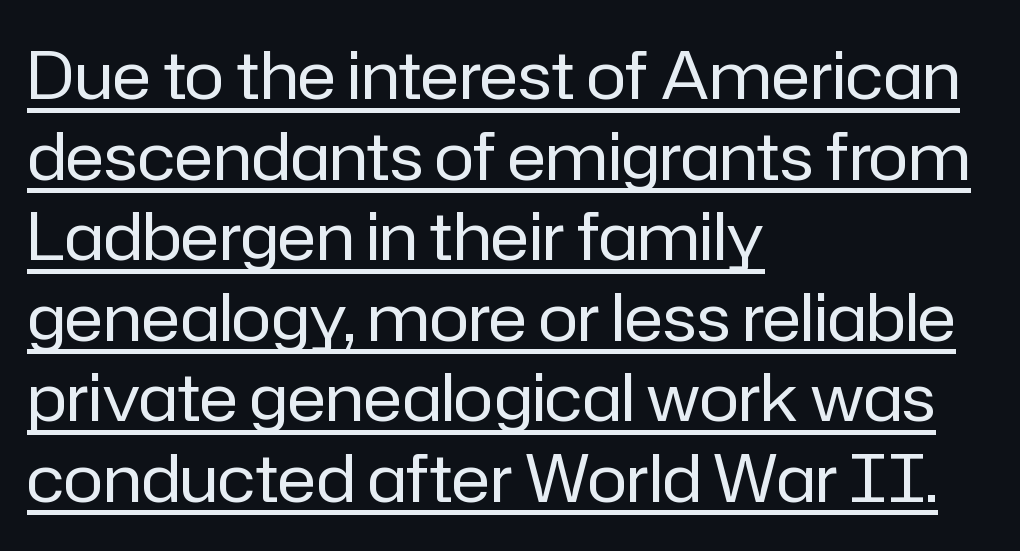
{"serif": "no", "italic": "no", "bold": "no", "weight": "regular", "width": "normal", "stroke_contrast": "low", "x_height": "medium", "monospaced": "no", "underline": "yes", "align": "left", "line_spacing_ratio": 1.22, "letter_spacing": "normal", "letter_spacing_em": 0.0, "glyph_px": 66}
